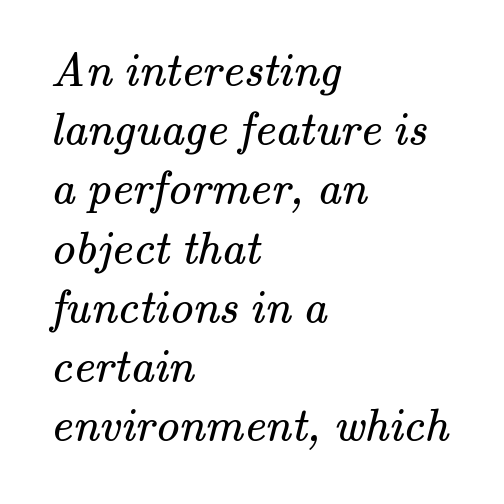
This sample has the flowing, uneven cadence of proportional lettering. Line spacing here is normal. Observe the ordinary spacing: letters are neighbours, not strangers. These lines are composed in type with serifs. A student would call this left alignment; a typographer would say flush left, rag right.
